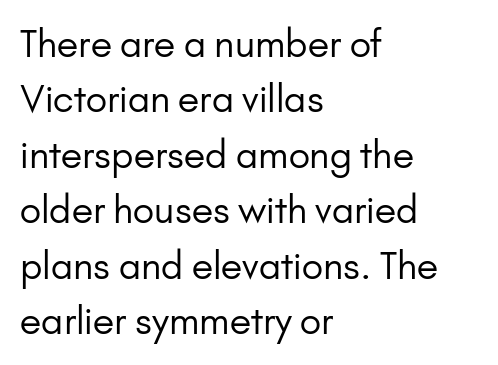
{"serif": "no", "italic": "no", "bold": "no", "weight": "regular", "width": "normal", "stroke_contrast": "low", "x_height": "small", "monospaced": "no", "underline": "no", "align": "left", "line_spacing": "normal", "line_spacing_ratio": 1.5, "letter_spacing": "normal", "letter_spacing_em": 0.0, "glyph_px": 37}
